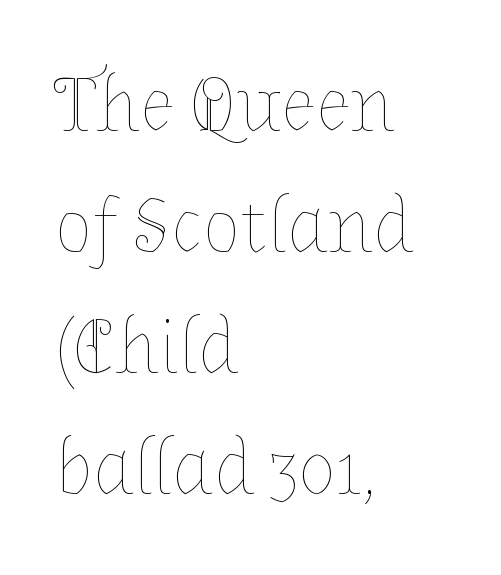
Q: Is the text bold? A: No.
Q: Is the text italic (slanted)? A: No, it is upright.
Q: Is the text underlined? A: No.
Q: How is the paragraph aligned? A: Left-aligned.
Q: Is the spacing between letters normal or unusually wide? A: Normal.
Q: Is the spacing between lines tight, normal or loose? A: Normal.
Q: Width (condensed, normal, or wide)? A: Normal.
Q: Stroke contrast? A: Low.
Q: x-height? A: Medium.
Q: Monospaced? A: No.
